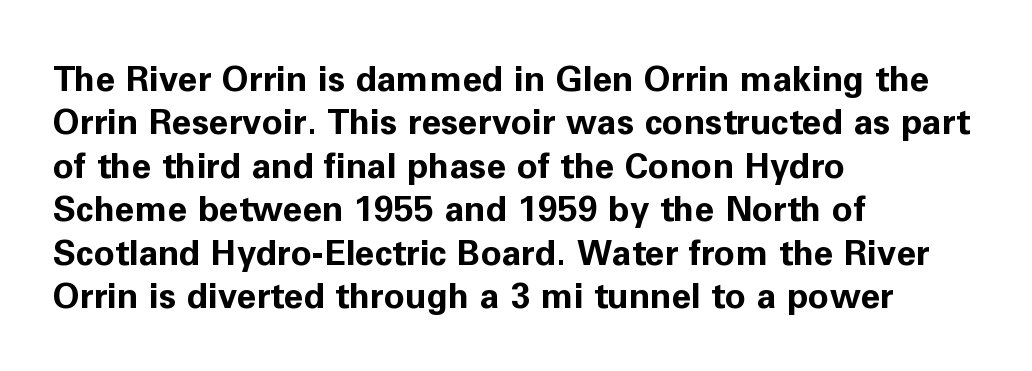
{"serif": "no", "italic": "no", "bold": "yes", "weight": "bold", "width": "normal", "stroke_contrast": "low", "x_height": "medium", "monospaced": "no", "underline": "no", "align": "left", "line_spacing_ratio": 1.24, "letter_spacing": "normal", "letter_spacing_em": 0.0, "glyph_px": 35}
